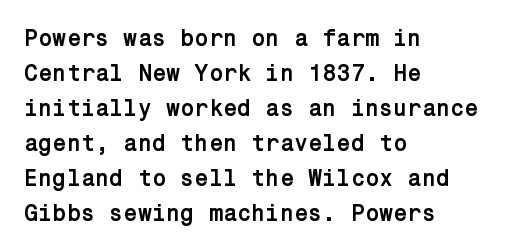
The image shows 23 px bold type, upright; set left-aligned, normal line spacing (1.52x), normal letter spacing, not underlined.
